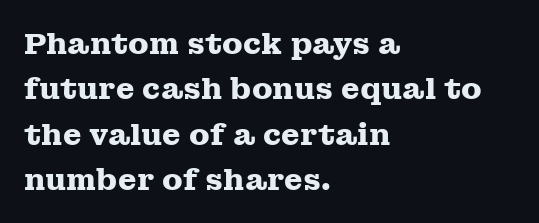
The image shows 30 px heavy, wide serif type, upright; set left-aligned, normal line spacing (1.51x), normal letter spacing, not underlined; medium stroke contrast and a medium x-height.
